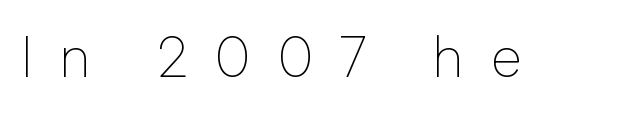
The image shows 57 px thin sans-serif type, upright; set unusually wide letter spacing (+0.46 em), not underlined; low stroke contrast and a medium x-height.
